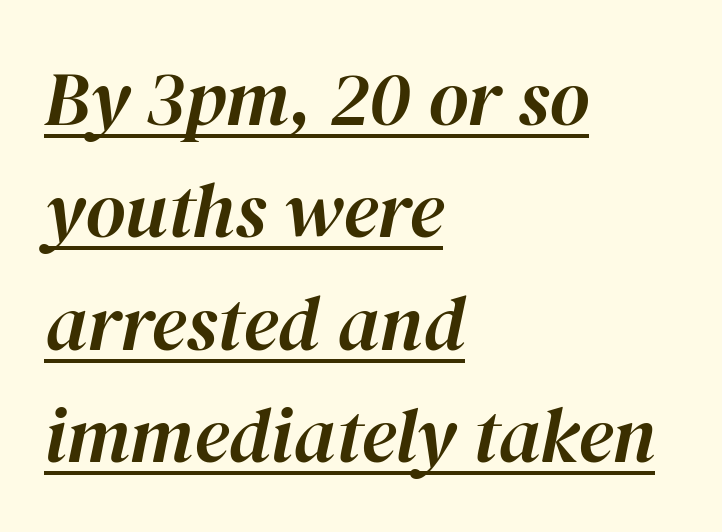
{"italic": "yes", "lean": "right", "slant_degrees": 12, "width": "normal", "stroke_contrast": "high", "x_height": "medium", "monospaced": "no", "underline": "yes", "align": "left", "line_spacing": "normal", "line_spacing_ratio": 1.46, "letter_spacing": "normal", "letter_spacing_em": 0.0, "glyph_px": 77}
